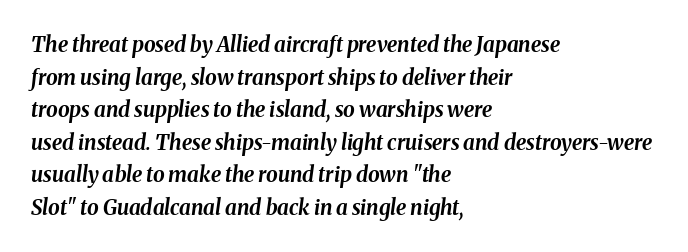
Style check: oblique. Look at the stroke-to-counter ratio: heavy, a bold. Each row of text sits above clean, open space. Nobody touched the tracking dial on this one. Compared with typical paragraphs, the rows here are spaced about the same. Compared with a centered layout, this one pins lines to the left instead.
